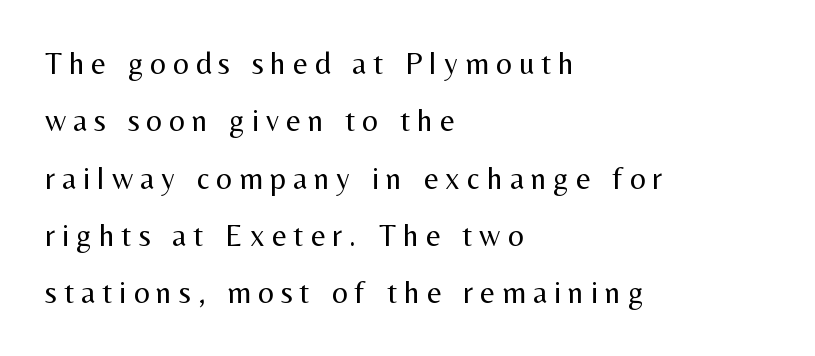
Posture: vertical. There is plenty of visible air inserted between adjacent glyphs. Which margin do the lines hug? The left one — the right edge is uneven. The typesetting does not lean heavy: it is not bold.
